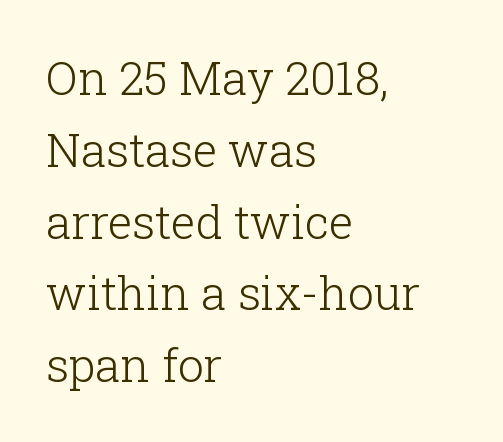
{"serif": "yes", "italic": "no", "bold": "no", "weight": "light", "width": "normal", "stroke_contrast": "low", "x_height": "medium", "monospaced": "no", "underline": "no", "align": "left", "line_spacing": "normal", "line_spacing_ratio": 1.56, "letter_spacing": "normal", "letter_spacing_em": 0.0, "glyph_px": 46}
